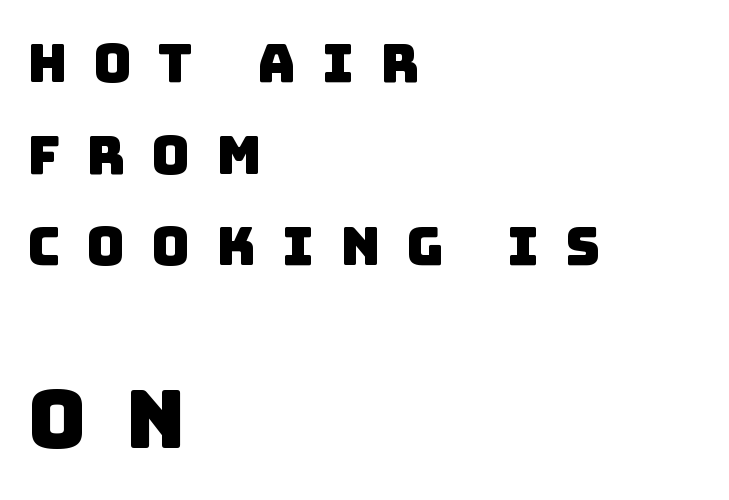
The image shows 80 px sans-serif type; set left-aligned, line spacing 1.73x, unusually wide letter spacing (+0.49 em), not underlined; the second (bottom) block is 1.51x larger; low stroke contrast and a large x-height.
